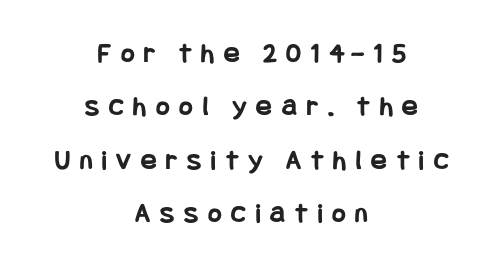
The image shows 29 px bold, condensed sans-serif type, upright; set centered, line spacing 1.84x, unusually wide letter spacing (+0.34 em), not underlined; low stroke contrast and a large x-height.
